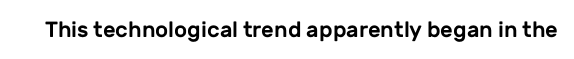
Q: Is the text italic (slanted)? A: No, it is upright.
Q: Is the text underlined? A: No.
Q: Is the spacing between letters normal or unusually wide? A: Normal.
